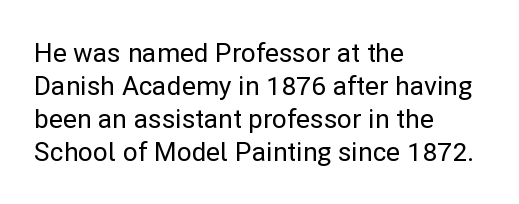
The foot of each line stays bare and open. Leading matches the norm, producing a regular column. The paragraph shown leans on its left margin. The gaps between neighbouring characters are ordinary and unremarkable. Italic? Not at all — the glyphs are vertical.
